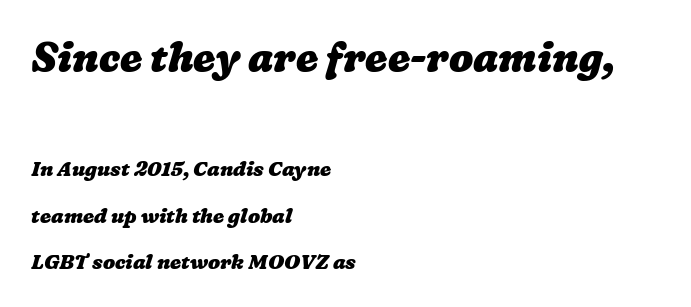
The image shows 40 px heavy, wide type; set left-aligned, loose line spacing (2.33x), normal letter spacing, not underlined; the first (top) block is 2.0x larger; low stroke contrast and a medium x-height.
